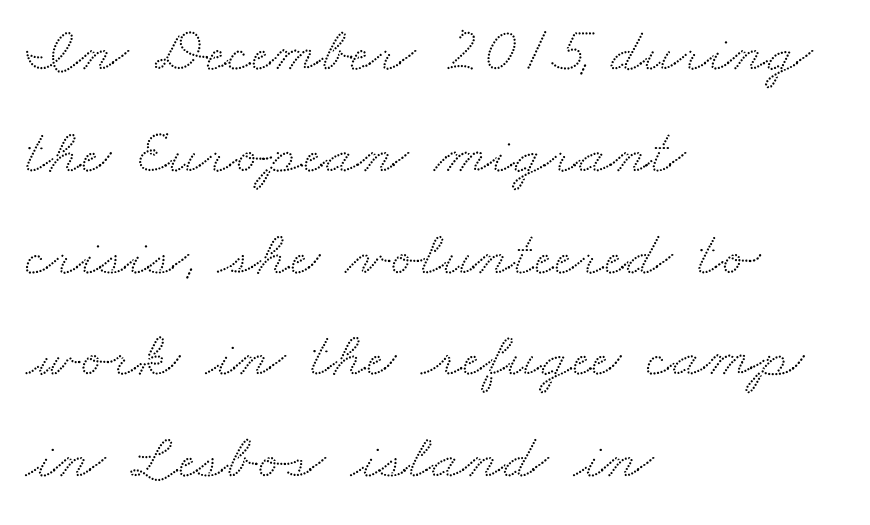
{"serif": "yes", "width": "wide", "stroke_contrast": "medium", "x_height": "small", "monospaced": "no", "underline": "no", "align": "left", "line_spacing": "normal", "line_spacing_ratio": 1.59, "letter_spacing": "normal", "letter_spacing_em": 0.0, "glyph_px": 64}
